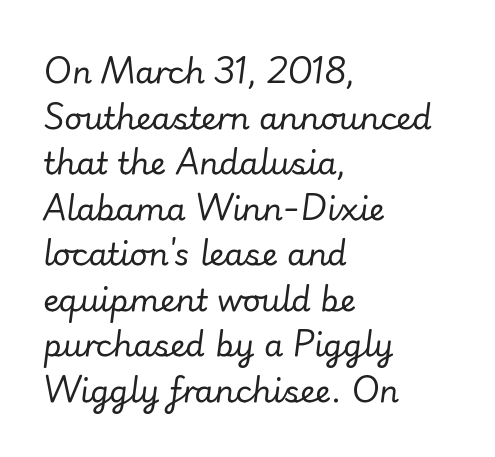
The image shows 31 px regular-weight type, italic (leaning right); set left-aligned, normal line spacing (1.47x), normal letter spacing, not underlined; low stroke contrast and a small x-height.
